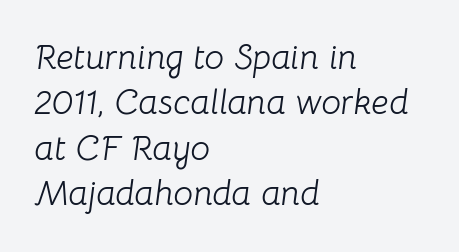
{"italic": "yes", "lean": "right", "slant_degrees": 8, "bold": "no", "weight": "light", "width": "normal", "stroke_contrast": "low", "x_height": "medium", "monospaced": "no", "underline": "no", "align": "left", "line_spacing": "normal", "line_spacing_ratio": 1.3, "letter_spacing": "normal", "letter_spacing_em": 0.0, "glyph_px": 35}
